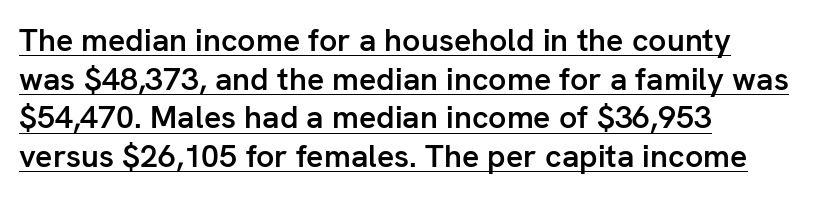
Q: Is the text bold? A: Semi-bold.
Q: Is the text italic (slanted)? A: No, it is upright.
Q: Is the typeface a serif or a sans-serif typeface? A: Sans-serif.
Q: Is the text underlined? A: Yes.
Q: How is the paragraph aligned? A: Left-aligned.
Q: Is the spacing between letters normal or unusually wide? A: Normal.
Q: Width (condensed, normal, or wide)? A: Normal.
Q: Stroke contrast? A: Low.
Q: x-height? A: Medium.
Q: Monospaced? A: No.
